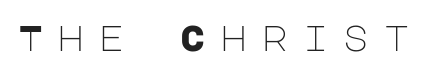
{"serif": "no", "italic": "no", "bold": "no", "weight": "light", "width": "normal", "stroke_contrast": "low", "x_height": "large", "underline": "no", "letter_spacing": "wide", "letter_spacing_em": 0.36, "glyph_px": 37}
